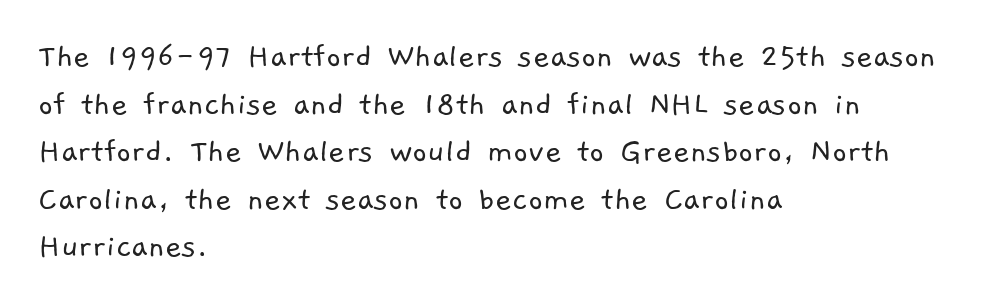
Q: Is the text bold? A: No.
Q: Is the typeface a serif or a sans-serif typeface? A: Sans-serif.
Q: Is the text underlined? A: No.
Q: How is the paragraph aligned? A: Left-aligned.
Q: Is the spacing between letters normal or unusually wide? A: Normal.
Q: Is the spacing between lines tight, normal or loose? A: Normal.
Q: Width (condensed, normal, or wide)? A: Normal.
Q: Stroke contrast? A: Low.
Q: x-height? A: Medium.
Q: Monospaced? A: No.
